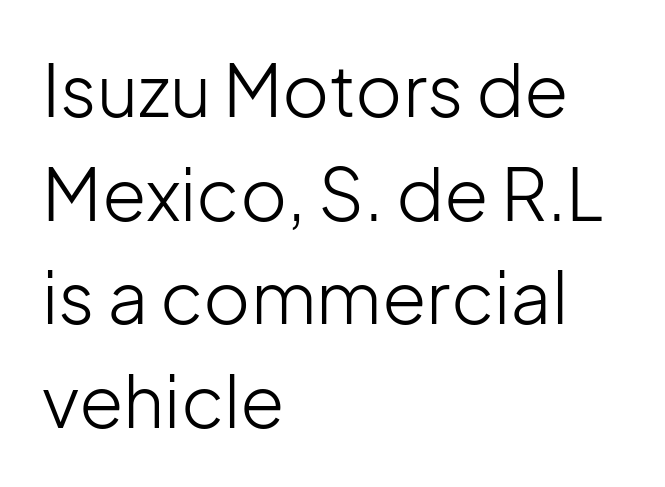
The image shows 72 px light sans-serif type, upright; set left-aligned, normal line spacing (1.44x), normal letter spacing, not underlined; low stroke contrast and a medium x-height.
